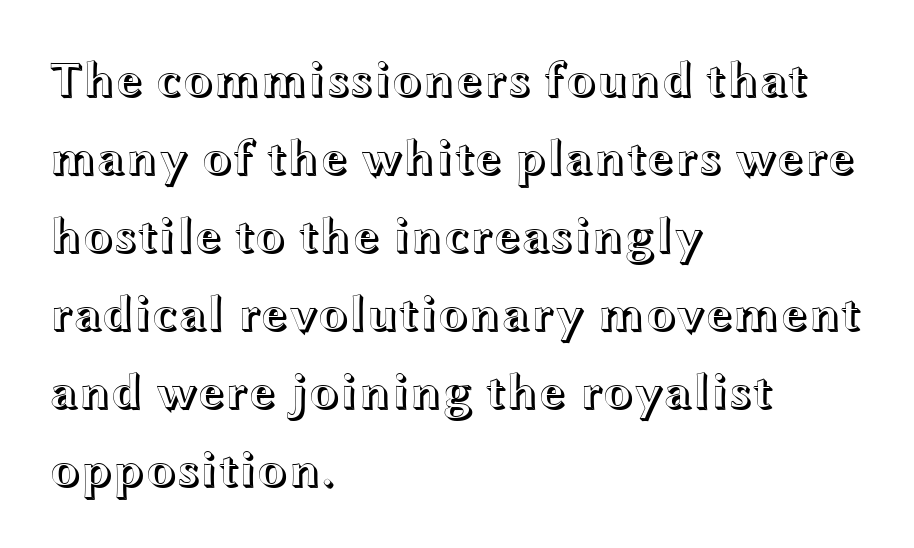
The passage shown is not underscored anywhere. Varying glyph widths throughout — classic text-font behaviour. Tall strokes in this sample are plumb rather than angled. You could call the tracking neutral — neither tight nor loose. Left-aligned paragraph, ragged on the right. Rows of type keep a routine distance in the vertical direction.
